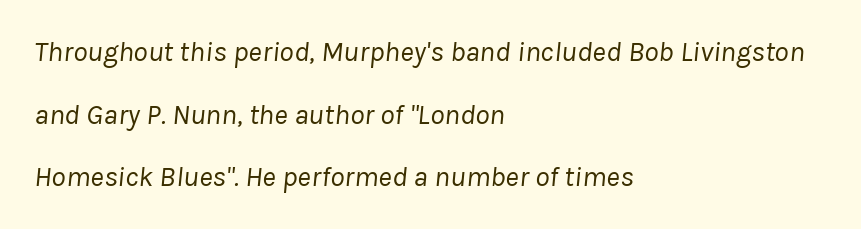
Q: Is the text bold? A: No.
Q: Is the text italic (slanted)? A: Yes, it leans right by about 8 degrees.
Q: Is the text underlined? A: No.
Q: How is the paragraph aligned? A: Left-aligned.
Q: Is the spacing between letters normal or unusually wide? A: Normal.
Q: Is the spacing between lines tight, normal or loose? A: Loose.
Q: Width (condensed, normal, or wide)? A: Normal.
Q: Stroke contrast? A: Low.
Q: x-height? A: Medium.
Q: Monospaced? A: No.
